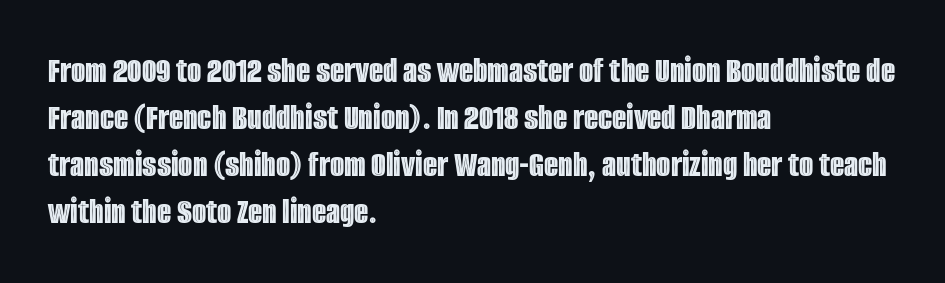
{"italic": "no", "width": "condensed", "x_height": "large", "monospaced": "no", "underline": "no", "align": "left", "line_spacing": "normal", "line_spacing_ratio": 1.27, "letter_spacing": "normal", "letter_spacing_em": 0.0, "glyph_px": 37}
